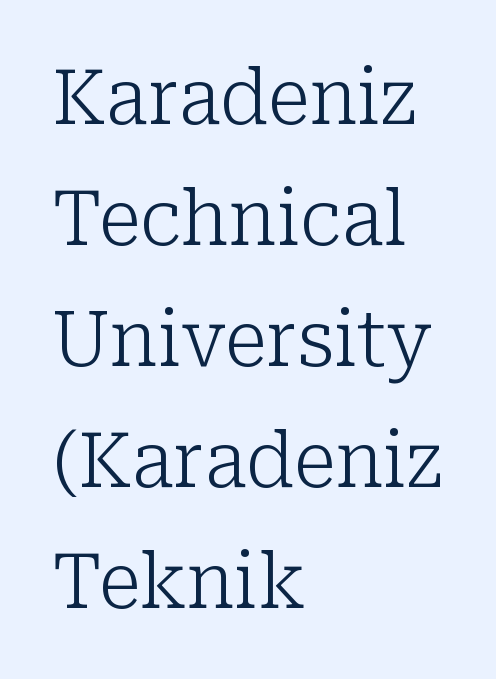
{"serif": "yes", "italic": "no", "bold": "no", "weight": "light", "width": "normal", "stroke_contrast": "low", "x_height": "medium", "monospaced": "no", "underline": "no", "align": "left", "line_spacing": "normal", "line_spacing_ratio": 1.57, "letter_spacing": "normal", "letter_spacing_em": 0.0, "glyph_px": 77}
